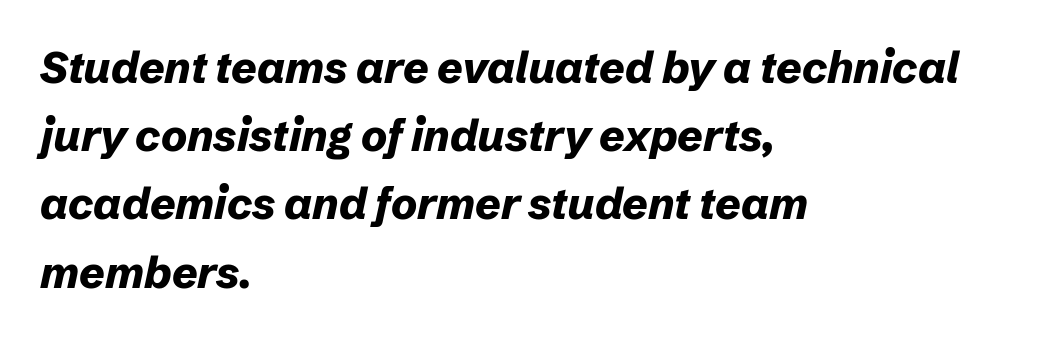
The image shows 44 px bold type, italic (leaning right); set left-aligned, normal line spacing (1.55x), normal letter spacing, not underlined; low stroke contrast and a medium x-height.
